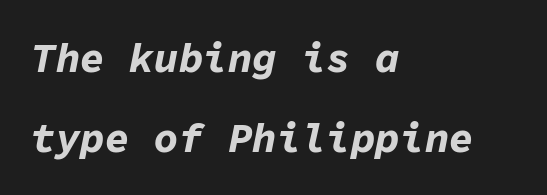
Each letter, wide or thin by design, is forced into the same width here. Does the copy run flush right? No — it runs flush left. The strip under each line holds only bare page. No extra tracking has been applied to these lines. Leading is clearly above the norm, producing a sparse column.
